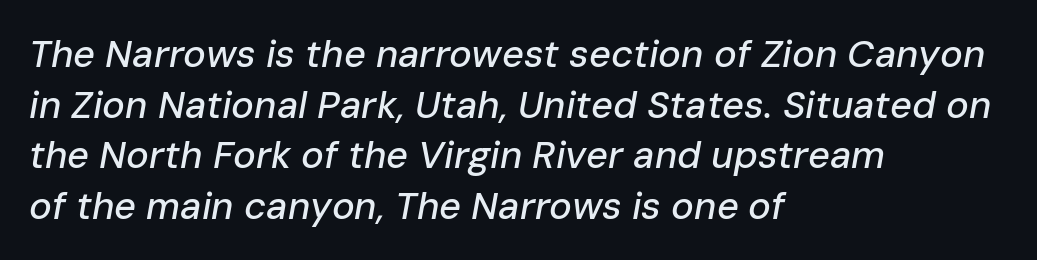
The image shows 38 px text type, italic (leaning right); set left-aligned, normal line spacing (1.33x), normal letter spacing, not underlined; low stroke contrast and a medium x-height.
